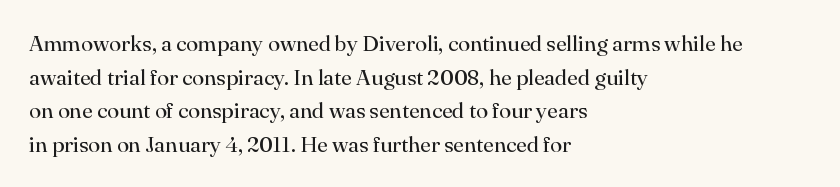
Q: Is the text bold? A: No.
Q: Is the text italic (slanted)? A: No, it is upright.
Q: Is the text underlined? A: No.
Q: How is the paragraph aligned? A: Left-aligned.
Q: Is the spacing between letters normal or unusually wide? A: Normal.
Q: Is the spacing between lines tight, normal or loose? A: Normal.
